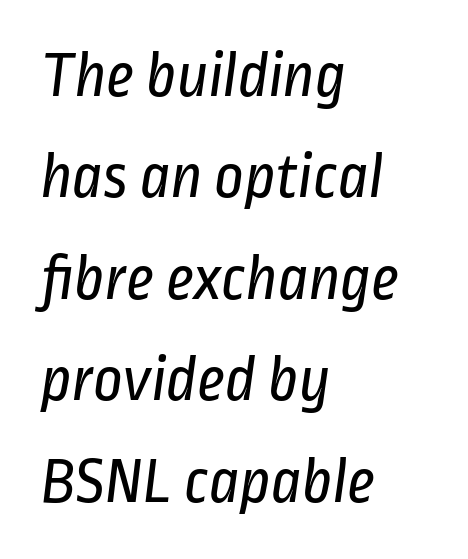
Q: Is the text bold? A: No.
Q: Is the typeface a serif or a sans-serif typeface? A: Sans-serif.
Q: Is the text underlined? A: No.
Q: How is the paragraph aligned? A: Left-aligned.
Q: Is the spacing between letters normal or unusually wide? A: Normal.
Q: Is the spacing between lines tight, normal or loose? A: Normal.
Q: Width (condensed, normal, or wide)? A: Condensed.
Q: Stroke contrast? A: Low.
Q: x-height? A: Medium.
Q: Monospaced? A: No.
